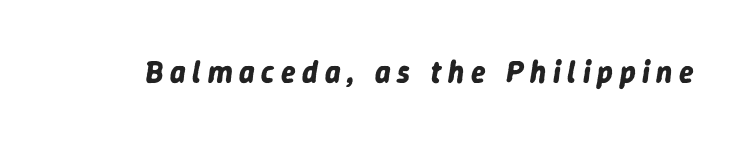
The strip under each line holds only bare page. Each letter keeps its own natural width here, so spacing adapts to shape. Heft: maximum for text — a bold. Is the type slanted? Yes — the strokes lean at a clear angle. Spacing between characters has been opened up far beyond the box default.
